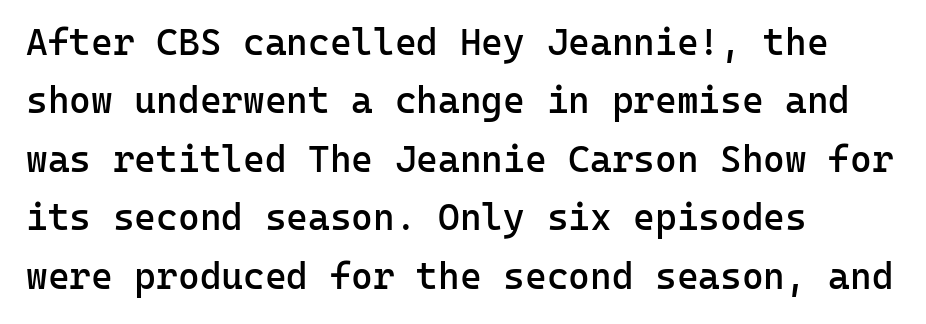
{"serif": "no", "italic": "no", "bold": "semi", "weight": "semibold", "width": "normal", "stroke_contrast": "low", "x_height": "medium", "monospaced": "yes", "underline": "no", "align": "left", "line_spacing": "normal", "line_spacing_ratio": 1.58, "letter_spacing": "normal", "letter_spacing_em": 0.0, "glyph_px": 37}
